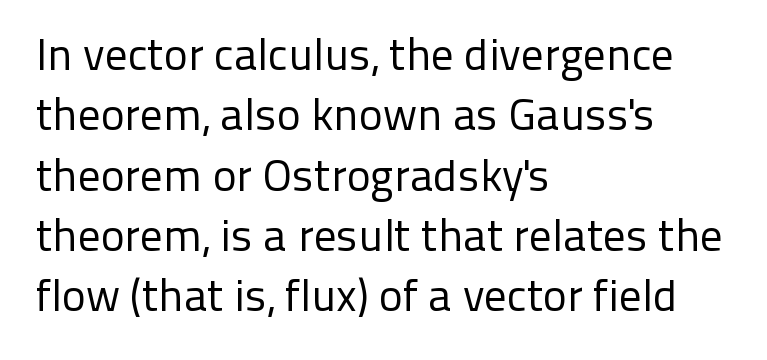
Underlining? Definitely not there. Stems and bowls with no extra thickness — not bold. Is the letter spacing exaggerated? No — it looks like the ordinary default. Type style note: lacks serifs. Horizontally, the lines are justified to the leading edge only.
